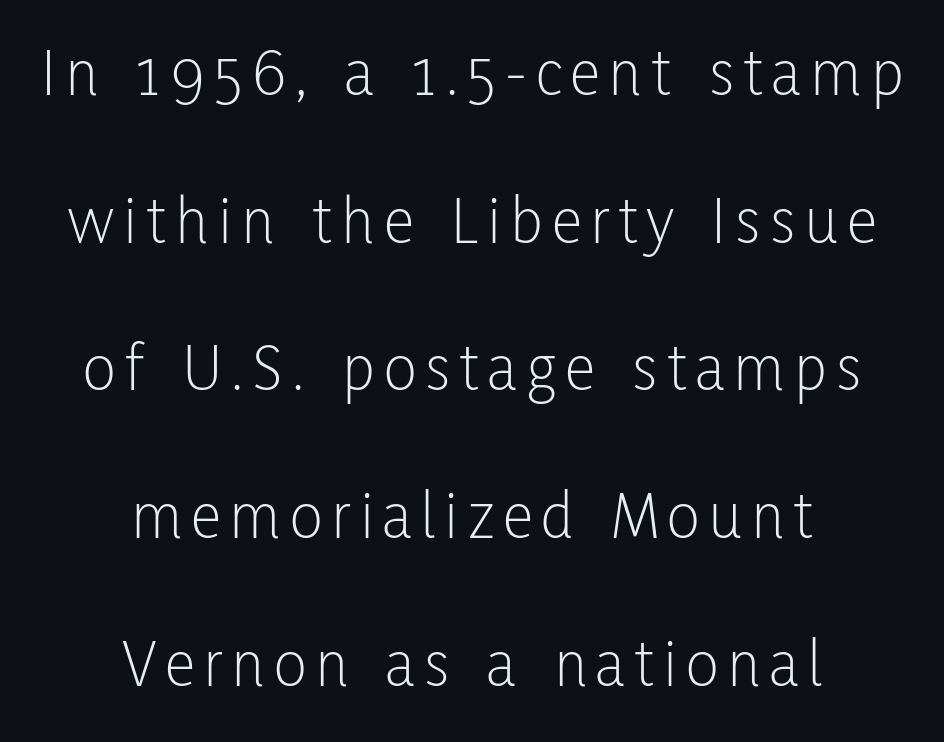
{"serif": "no", "italic": "no", "bold": "no", "weight": "light", "width": "condensed", "stroke_contrast": "low", "x_height": "medium", "monospaced": "no", "underline": "no", "align": "center", "line_spacing": "loose", "line_spacing_ratio": 2.14, "glyph_px": 69}
